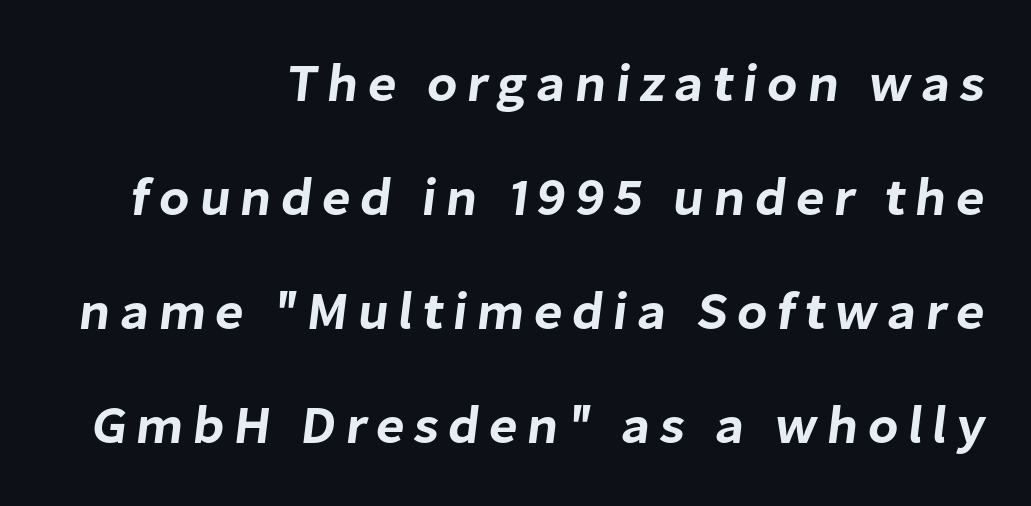
{"serif": "no", "width": "normal", "stroke_contrast": "low", "x_height": "medium", "monospaced": "no", "underline": "no", "align": "right", "line_spacing": "loose", "line_spacing_ratio": 2.15, "glyph_px": 53}
